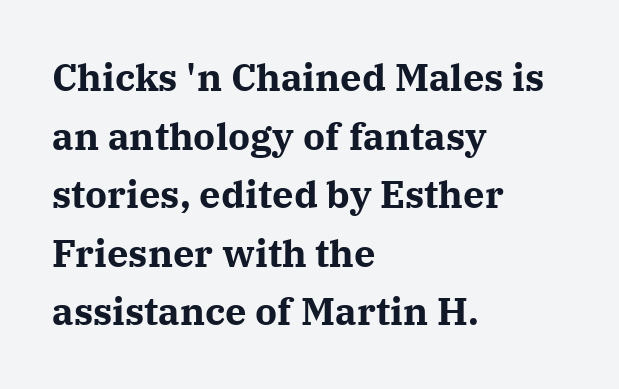
Q: Is the text bold? A: Yes.
Q: Is the text italic (slanted)? A: No, it is upright.
Q: Is the typeface a serif or a sans-serif typeface? A: Serif.
Q: Is the text underlined? A: No.
Q: How is the paragraph aligned? A: Left-aligned.
Q: Is the spacing between letters normal or unusually wide? A: Normal.
Q: Is the spacing between lines tight, normal or loose? A: Normal.
Q: Width (condensed, normal, or wide)? A: Normal.
Q: Stroke contrast? A: Medium.
Q: x-height? A: Medium.
Q: Monospaced? A: No.
